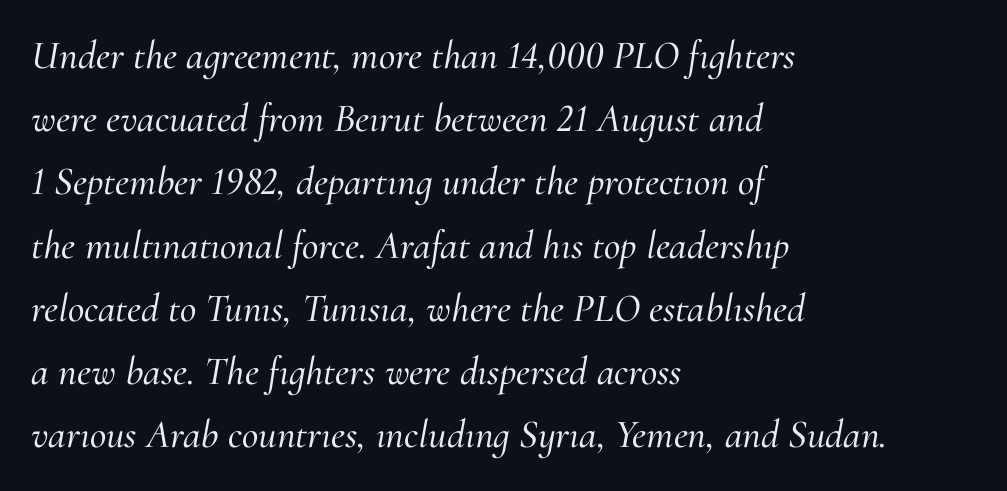
The image shows 40 px serif type, italic (leaning right); set left-aligned, normal line spacing (1.58x), normal letter spacing, not underlined; medium stroke contrast and a small x-height.
